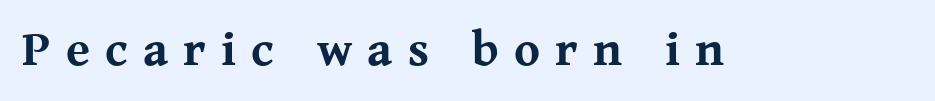
The image shows 49 px bold serif type, upright; set unusually wide letter spacing (+0.31 em), not underlined; medium stroke contrast and a medium x-height.
